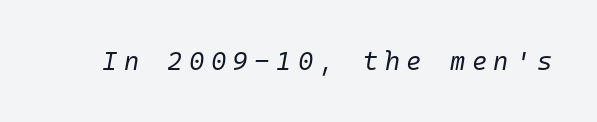
The image shows 26 px text type, italic (leaning right); set unusually wide letter spacing (+0.25 em), not underlined.
